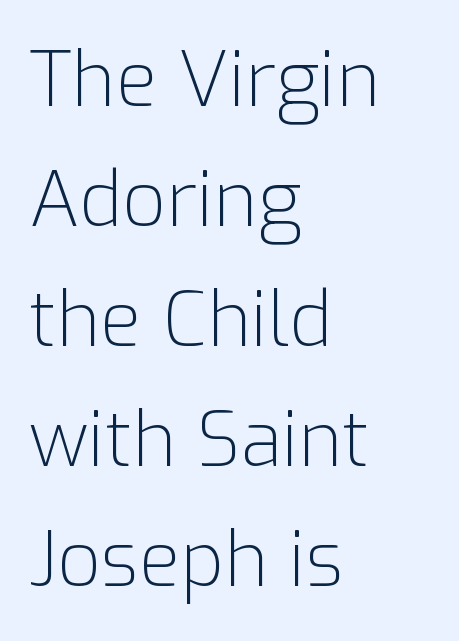
The image shows 76 px light sans-serif type, upright; set left-aligned, normal line spacing (1.58x), normal letter spacing, not underlined; low stroke contrast and a medium x-height.
